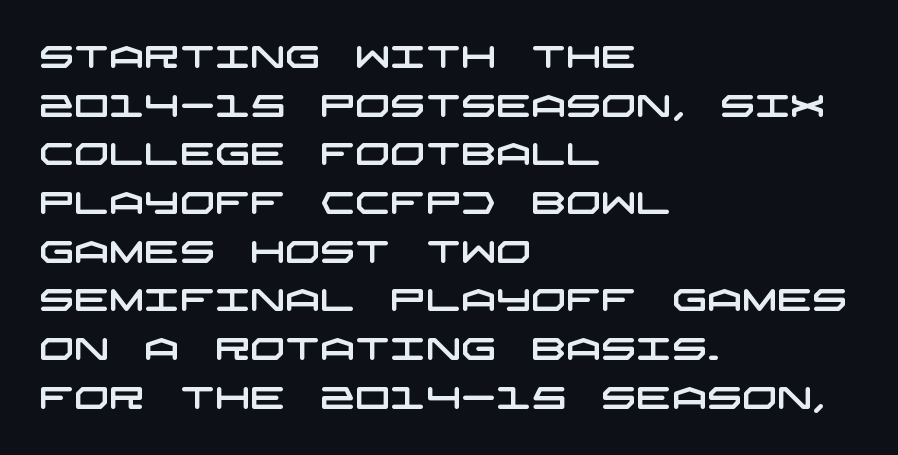
{"serif": "no", "width": "wide", "stroke_contrast": "low", "x_height": "large", "underline": "no", "align": "left", "line_spacing": "normal", "line_spacing_ratio": 1.57, "letter_spacing": "normal", "letter_spacing_em": 0.0, "glyph_px": 31}
